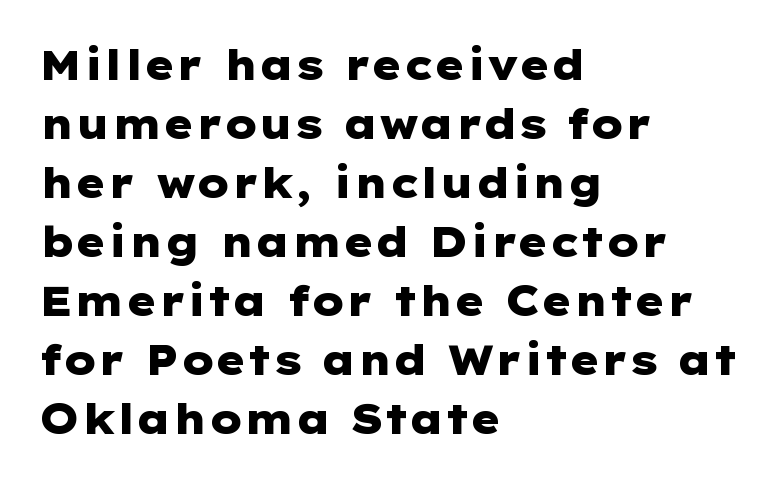
Q: Is the text bold? A: Yes.
Q: Is the text italic (slanted)? A: No, it is upright.
Q: Is the typeface a serif or a sans-serif typeface? A: Sans-serif.
Q: Is the text underlined? A: No.
Q: How is the paragraph aligned? A: Left-aligned.
Q: Is the spacing between letters normal or unusually wide? A: Normal.
Q: Is the spacing between lines tight, normal or loose? A: Normal.
Q: Width (condensed, normal, or wide)? A: Wide.
Q: Stroke contrast? A: Low.
Q: x-height? A: Medium.
